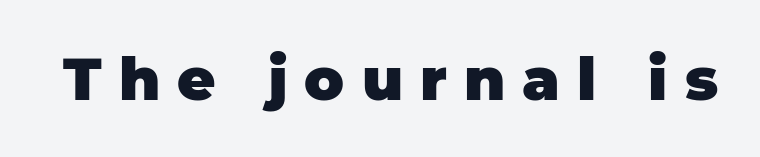
{"serif": "no", "italic": "no", "bold": "yes", "weight": "heavy", "width": "normal", "stroke_contrast": "low", "x_height": "large", "monospaced": "no", "underline": "no", "letter_spacing": "wide", "letter_spacing_em": 0.29, "glyph_px": 59}
